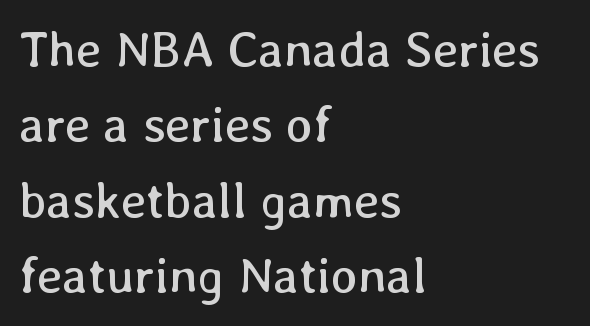
Q: Is the text bold? A: No.
Q: Is the text italic (slanted)? A: No, it is upright.
Q: Is the text underlined? A: No.
Q: How is the paragraph aligned? A: Left-aligned.
Q: Is the spacing between letters normal or unusually wide? A: Normal.
Q: Is the spacing between lines tight, normal or loose? A: Normal.
Q: Width (condensed, normal, or wide)? A: Normal.
Q: Stroke contrast? A: Low.
Q: x-height? A: Medium.
Q: Monospaced? A: No.
